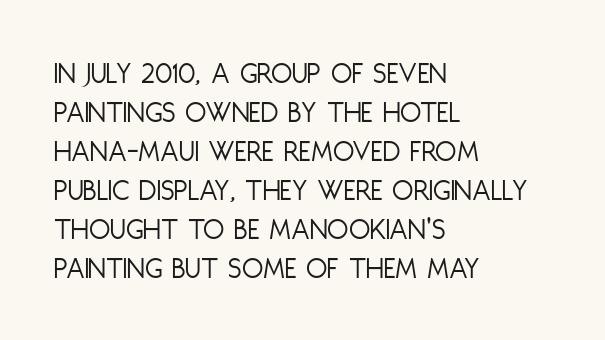
The passage shown is typed in a proportional face where columns would drift. The words here are not underlined. The font family rendered here belongs to the sans-serif group. A student would call this left alignment; a typographer would say flush left, rag right.
